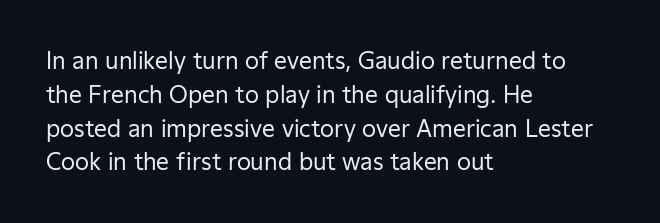
Q: Is the text bold? A: No.
Q: Is the text italic (slanted)? A: No, it is upright.
Q: Is the text underlined? A: No.
Q: How is the paragraph aligned? A: Left-aligned.
Q: Is the spacing between letters normal or unusually wide? A: Normal.
Q: Is the spacing between lines tight, normal or loose? A: Normal.
